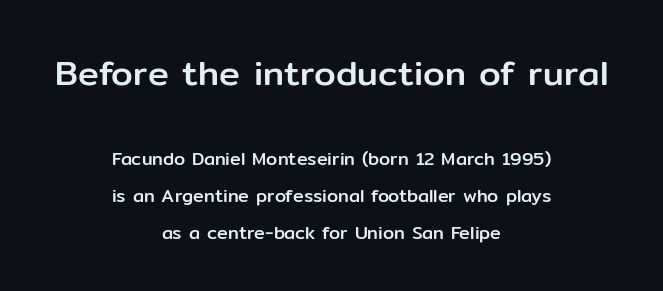
Q: Is the text italic (slanted)? A: No, it is upright.
Q: Is the typeface a serif or a sans-serif typeface? A: Sans-serif.
Q: Is the text underlined? A: No.
Q: How is the paragraph aligned? A: Centered.
Q: Is the spacing between letters normal or unusually wide? A: Normal.
Q: Is the spacing between lines tight, normal or loose? A: Loose.
Q: Which block of text is set in a larger size, the first (top) or the second (bottom)? A: The first (top) one.
Q: Width (condensed, normal, or wide)? A: Normal.
Q: Stroke contrast? A: Low.
Q: x-height? A: Medium.
Q: Monospaced? A: No.
